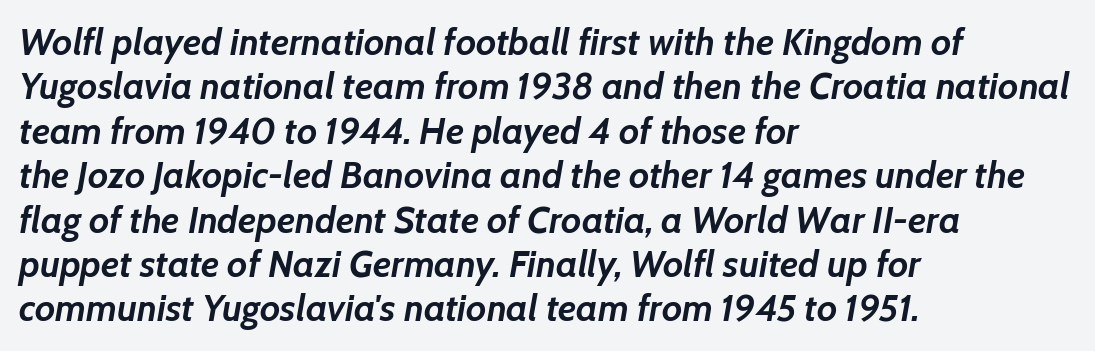
The image shows 37 px semibold type, italic (leaning right); set left-aligned, line spacing 1.2x, normal letter spacing, not underlined; low stroke contrast and a medium x-height.
